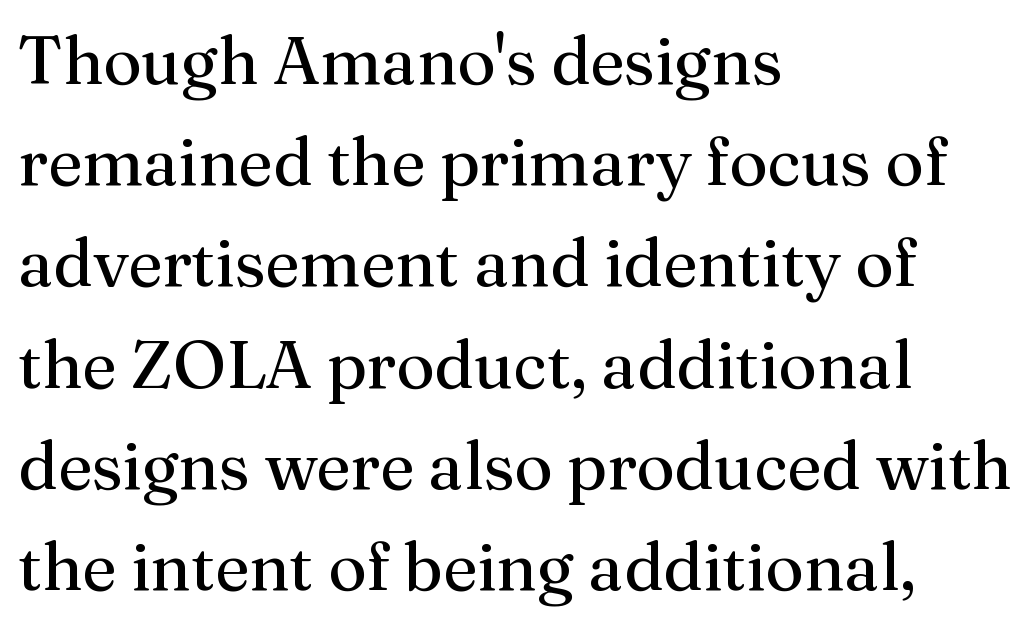
The passage shown is typed in a proportional face where columns would drift. The letters look calm and open, with moderate or lighter stems. Does the type have serifs? Yes, each stem ends in a small foot. A roman cut, with each character standing at attention. Underline: absent. Look at the tracking — it's just the regular setting, nothing added.
